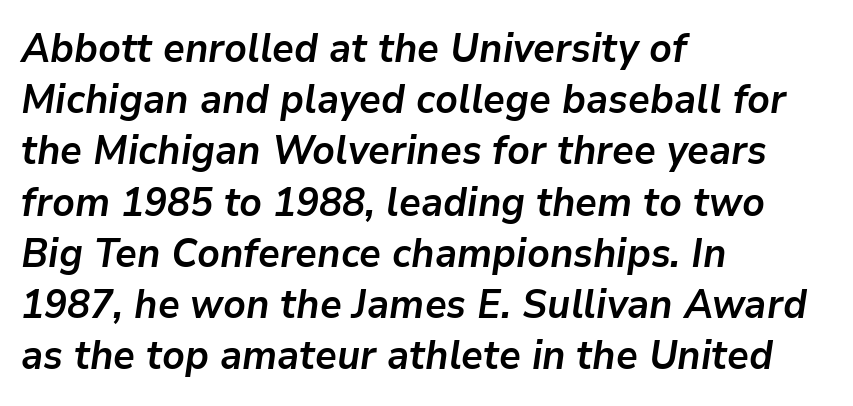
Q: Is the text bold? A: Yes.
Q: Is the text italic (slanted)? A: Yes, it leans right by about 9 degrees.
Q: Is the text underlined? A: No.
Q: How is the paragraph aligned? A: Left-aligned.
Q: Is the spacing between letters normal or unusually wide? A: Normal.
Q: Is the spacing between lines tight, normal or loose? A: Normal.
Q: Width (condensed, normal, or wide)? A: Normal.
Q: Stroke contrast? A: Low.
Q: x-height? A: Medium.
Q: Monospaced? A: No.
